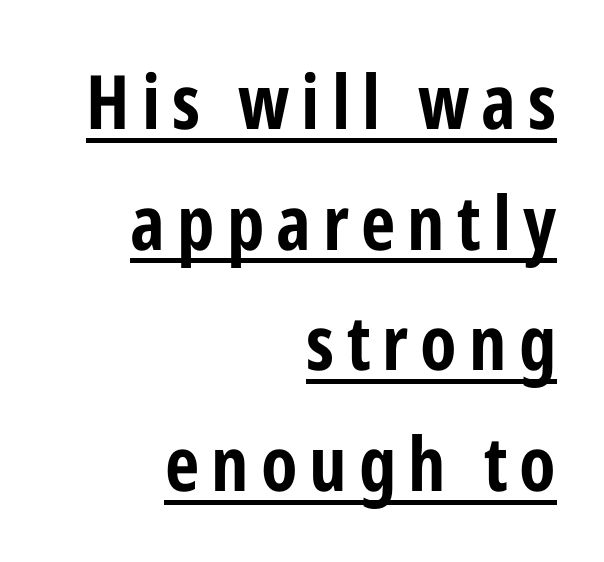
Q: Is the text italic (slanted)? A: No, it is upright.
Q: Is the typeface a serif or a sans-serif typeface? A: Sans-serif.
Q: Is the text underlined? A: Yes.
Q: How is the paragraph aligned? A: Right-aligned.
Q: Is the spacing between lines tight, normal or loose? A: Normal.
Q: Width (condensed, normal, or wide)? A: Condensed.
Q: Stroke contrast? A: Low.
Q: x-height? A: Medium.
Q: Monospaced? A: No.
